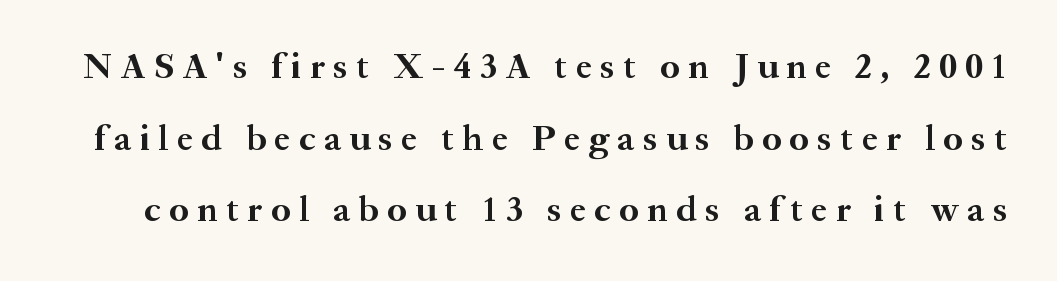
The image shows 36 px semibold serif type, upright; set loose line spacing (1.99x), unusually wide letter spacing (+0.24 em), not underlined; medium stroke contrast and a small x-height.
